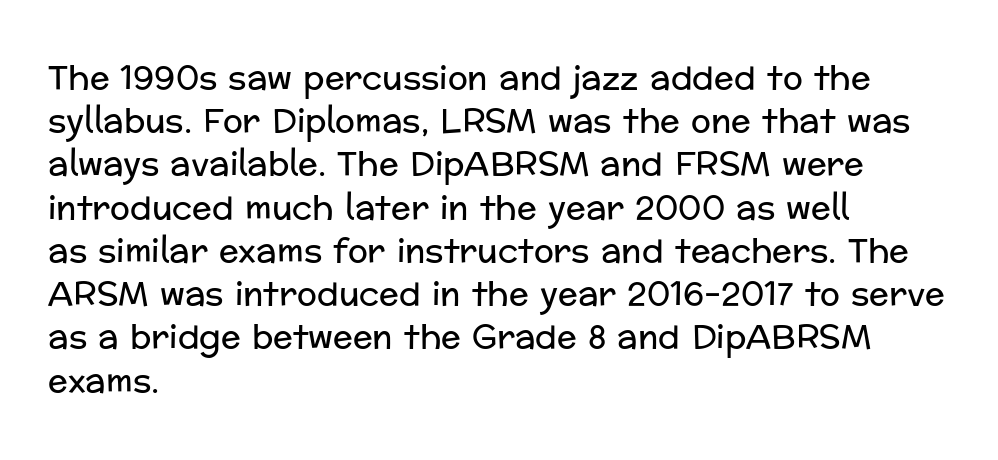
Q: Is the text bold? A: No.
Q: Is the text italic (slanted)? A: No, it is upright.
Q: Is the typeface a serif or a sans-serif typeface? A: Sans-serif.
Q: Is the text underlined? A: No.
Q: How is the paragraph aligned? A: Left-aligned.
Q: Is the spacing between letters normal or unusually wide? A: Normal.
Q: Is the spacing between lines tight, normal or loose? A: Normal.
Q: Width (condensed, normal, or wide)? A: Normal.
Q: Stroke contrast? A: Low.
Q: x-height? A: Medium.
Q: Monospaced? A: No.
